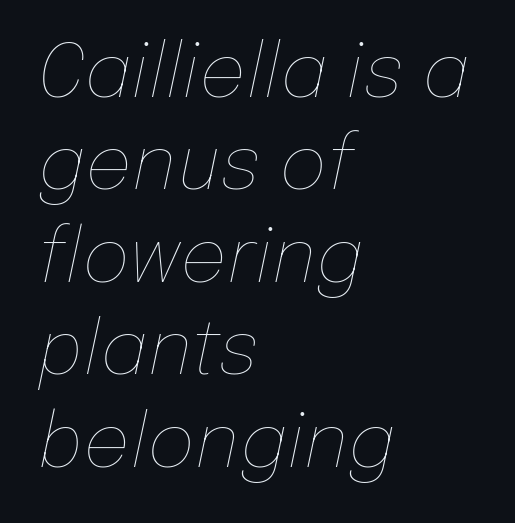
The image shows 74 px thin type, italic (leaning right); set left-aligned, normal line spacing (1.25x), normal letter spacing, not underlined; low stroke contrast and a medium x-height.
